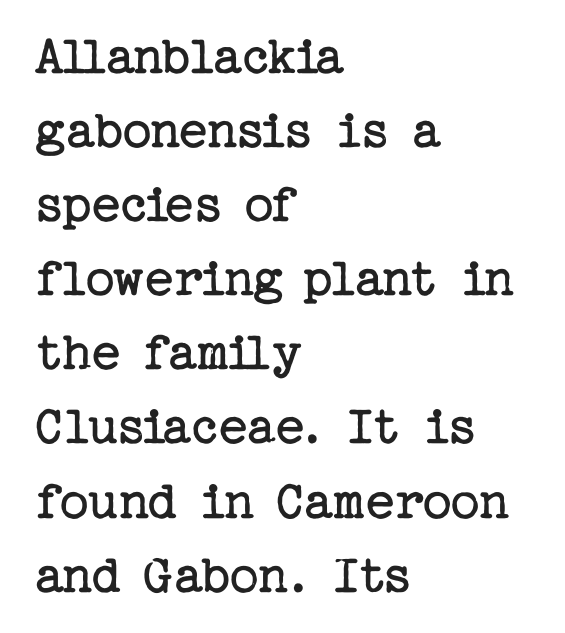
Students, observe: this is what conventionally led text looks like. This rendering features lettering with no underline. These lines stack with their left ends in a neat column. Ordinary non-slanted type is in use.
